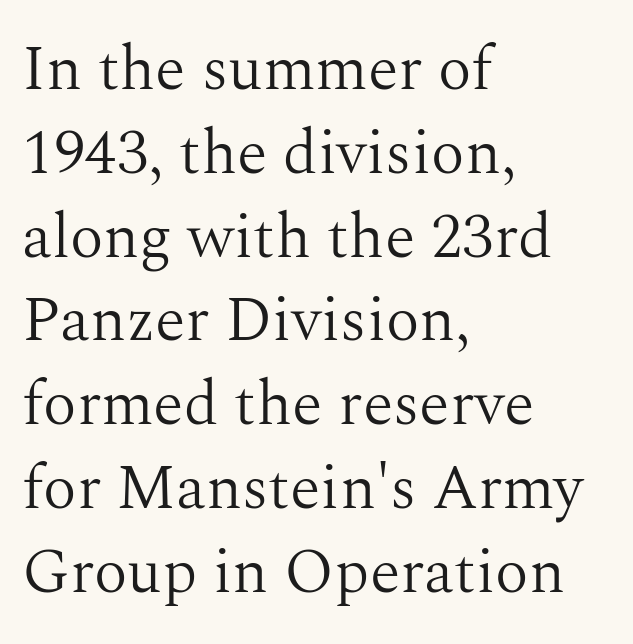
{"serif": "yes", "italic": "no", "bold": "no", "weight": "light", "width": "normal", "stroke_contrast": "medium", "x_height": "medium", "monospaced": "no", "underline": "no", "align": "left", "line_spacing": "normal", "line_spacing_ratio": 1.33, "letter_spacing": "normal", "letter_spacing_em": 0.0, "glyph_px": 63}
